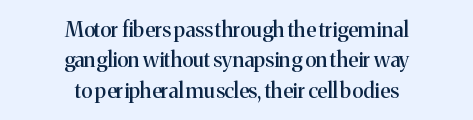
Regarding leading, the lines here are spaced in the standard way. The letterforms sit shoulder to shoulder at normal distance. A typesetter would mark this as roman, not italic. Reading down the block, each line starts at a different indent, mirrored at its end.
